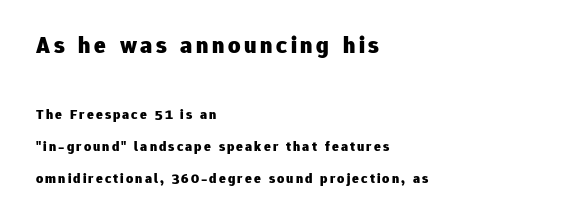
Quick note: underline off. Heavy-handed strokes throughout: this text is bold. Each new line begins a long way beneath the previous one. Short and long lines alike share a common starting point at left.
